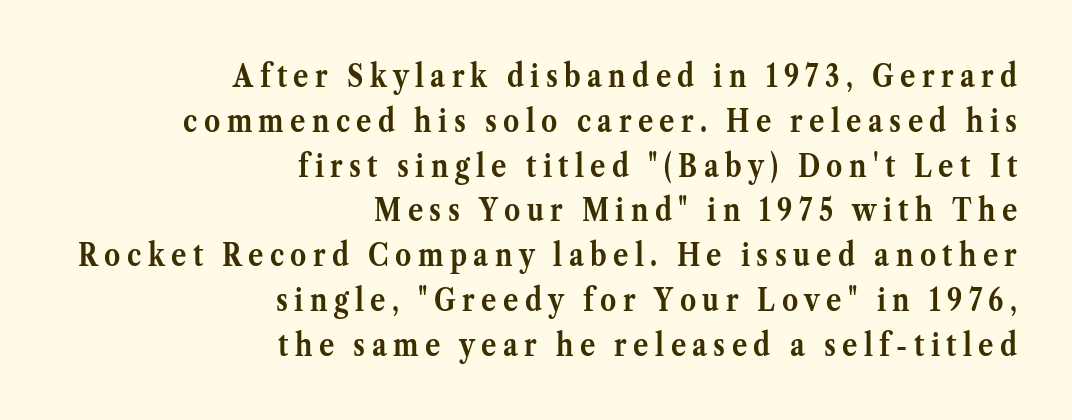
The image shows 32 px semibold serif type, upright; set right-aligned, normal line spacing (1.4x), unusually wide letter spacing (+0.2 em), not underlined; medium stroke contrast and a medium x-height.
